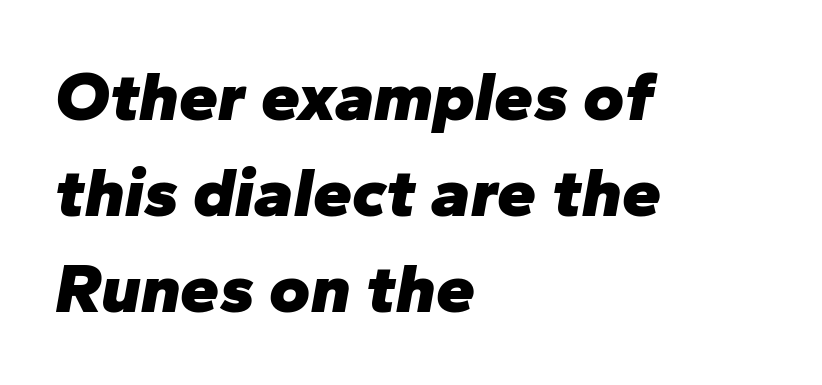
{"italic": "yes", "lean": "right", "slant_degrees": 10, "bold": "yes", "weight": "heavy", "width": "normal", "stroke_contrast": "low", "x_height": "medium", "monospaced": "no", "underline": "no", "align": "left", "line_spacing": "normal", "line_spacing_ratio": 1.37, "letter_spacing": "normal", "letter_spacing_em": 0.0, "glyph_px": 70}
